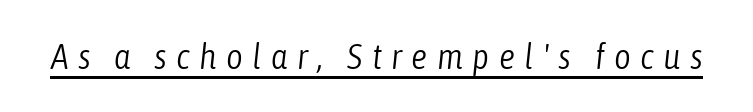
{"italic": "yes", "lean": "right", "slant_degrees": 6, "bold": "no", "weight": "light", "width": "condensed", "stroke_contrast": "low", "x_height": "medium", "monospaced": "no", "underline": "yes", "letter_spacing": "wide", "letter_spacing_em": 0.26, "glyph_px": 36}
